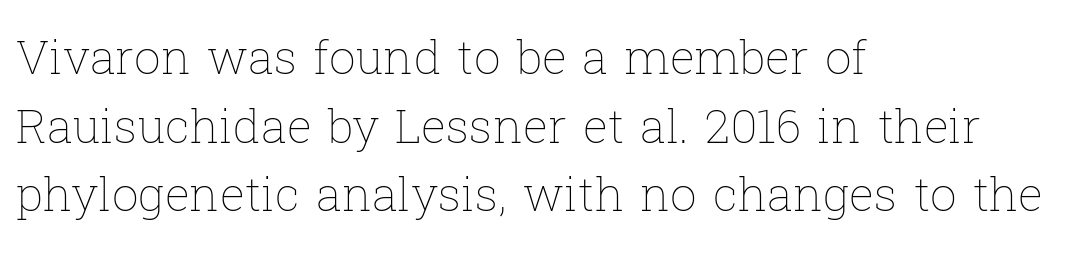
{"italic": "no", "bold": "no", "weight": "thin", "width": "normal", "stroke_contrast": "low", "x_height": "medium", "monospaced": "no", "underline": "no", "align": "left", "line_spacing": "normal", "line_spacing_ratio": 1.46, "letter_spacing": "normal", "letter_spacing_em": 0.0, "glyph_px": 47}
